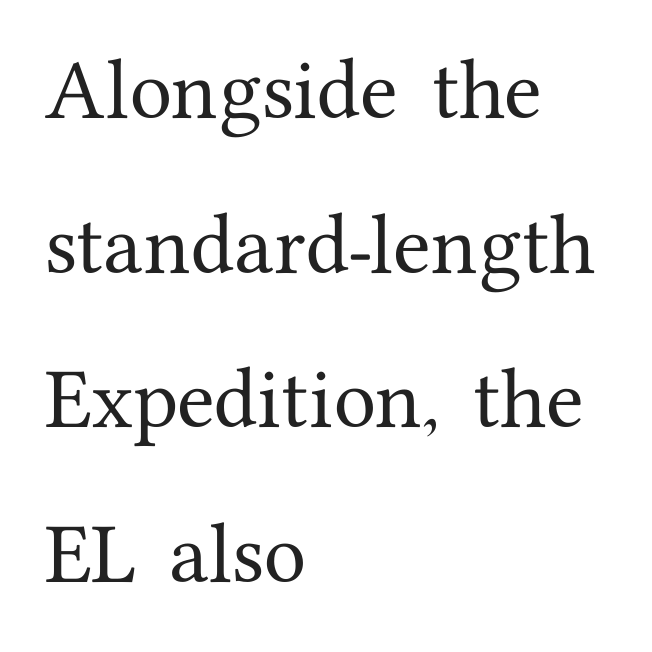
Q: Is the text italic (slanted)? A: No, it is upright.
Q: Is the typeface a serif or a sans-serif typeface? A: Serif.
Q: Is the text underlined? A: No.
Q: How is the paragraph aligned? A: Left-aligned.
Q: Is the spacing between letters normal or unusually wide? A: Normal.
Q: Is the spacing between lines tight, normal or loose? A: Loose.
Q: Width (condensed, normal, or wide)? A: Normal.
Q: Stroke contrast? A: Medium.
Q: x-height? A: Medium.
Q: Monospaced? A: No.
